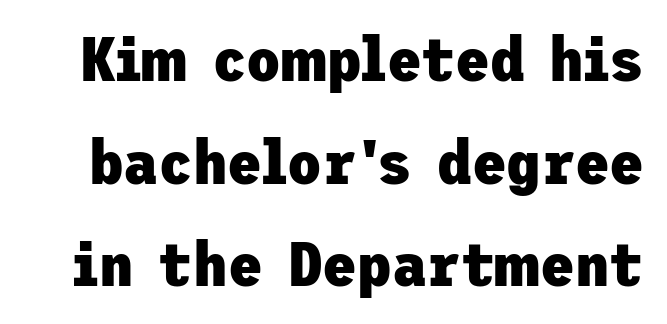
Q: Is the text bold? A: Yes.
Q: Is the text italic (slanted)? A: No, it is upright.
Q: Is the typeface a serif or a sans-serif typeface? A: Sans-serif.
Q: Is the text underlined? A: No.
Q: Is the spacing between letters normal or unusually wide? A: Normal.
Q: Is the spacing between lines tight, normal or loose? A: Normal.
Q: Width (condensed, normal, or wide)? A: Normal.
Q: Stroke contrast? A: Low.
Q: x-height? A: Medium.
